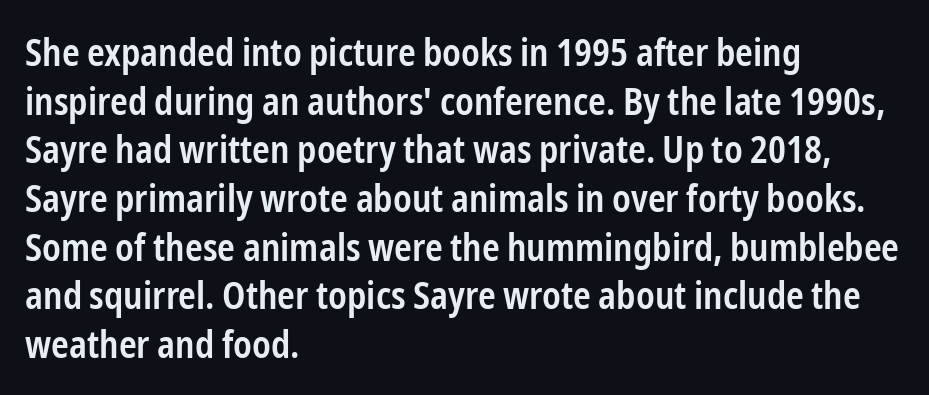
The image shows 38 px semibold, condensed sans-serif type, upright; set left-aligned, normal line spacing (1.28x), normal letter spacing, not underlined; low stroke contrast and a medium x-height.
